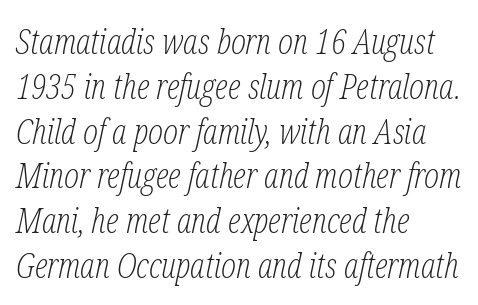
Q: Is the text bold? A: No.
Q: Is the text italic (slanted)? A: Yes, it leans right by about 12 degrees.
Q: Is the typeface a serif or a sans-serif typeface? A: Serif.
Q: Is the text underlined? A: No.
Q: How is the paragraph aligned? A: Left-aligned.
Q: Is the spacing between letters normal or unusually wide? A: Normal.
Q: Is the spacing between lines tight, normal or loose? A: Normal.
Q: Width (condensed, normal, or wide)? A: Condensed.
Q: Stroke contrast? A: Low.
Q: x-height? A: Medium.
Q: Monospaced? A: No.
